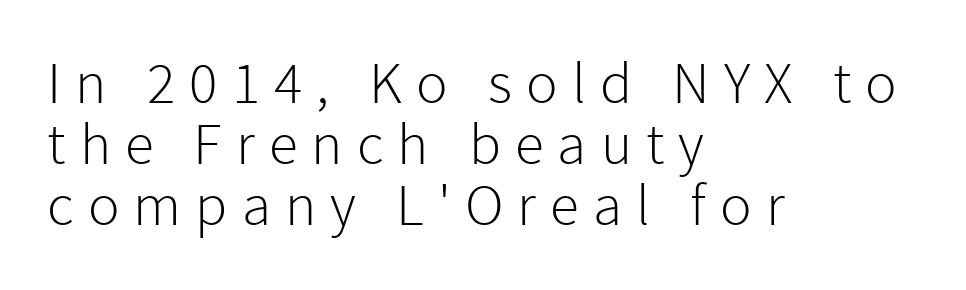
Q: Is the text bold? A: No.
Q: Is the text italic (slanted)? A: No, it is upright.
Q: Is the typeface a serif or a sans-serif typeface? A: Sans-serif.
Q: Is the text underlined? A: No.
Q: How is the paragraph aligned? A: Left-aligned.
Q: Is the spacing between letters normal or unusually wide? A: Unusually wide.
Q: Is the spacing between lines tight, normal or loose? A: Tight.
Q: Width (condensed, normal, or wide)? A: Normal.
Q: Stroke contrast? A: Low.
Q: x-height? A: Medium.
Q: Monospaced? A: No.
